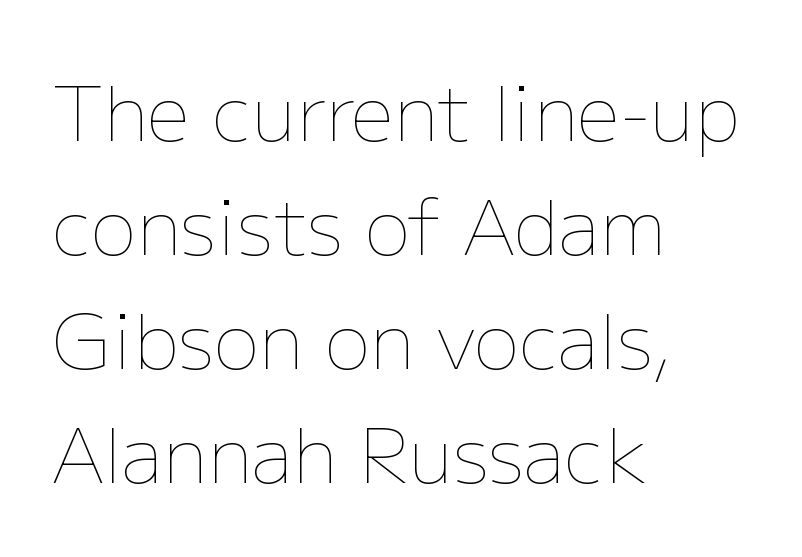
Proportional: the letters do not fall into vertical columns. Decoration check: the copy has no underline. Weight: regular or lighter. Typeset ragged right — the left edge is the straight one.
